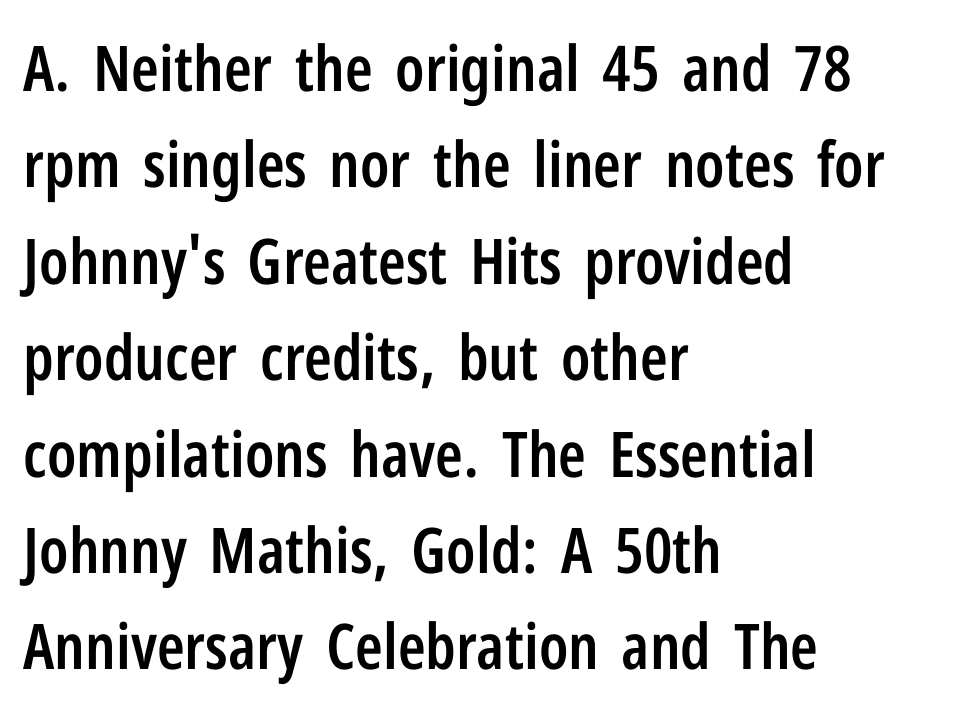
{"serif": "no", "italic": "no", "bold": "semi", "weight": "semibold", "width": "condensed", "stroke_contrast": "low", "x_height": "medium", "monospaced": "no", "underline": "no", "align": "left", "line_spacing": "normal", "line_spacing_ratio": 1.53, "letter_spacing": "normal", "letter_spacing_em": 0.0, "glyph_px": 63}
